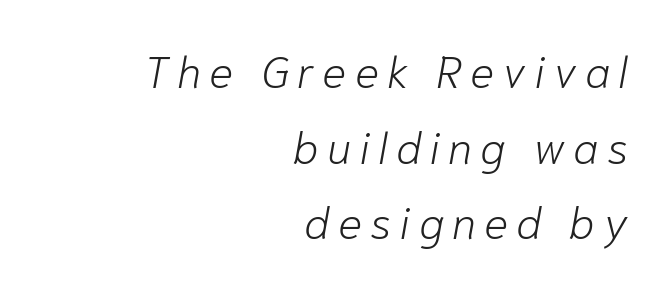
The letters look calm and open, with moderate or lighter stems. Each letter keeps its own natural width here, so spacing adapts to shape. The ragged edge is on the left, which tells us the setting is flush right. Students, observe: this is what conventionally led text looks like.
